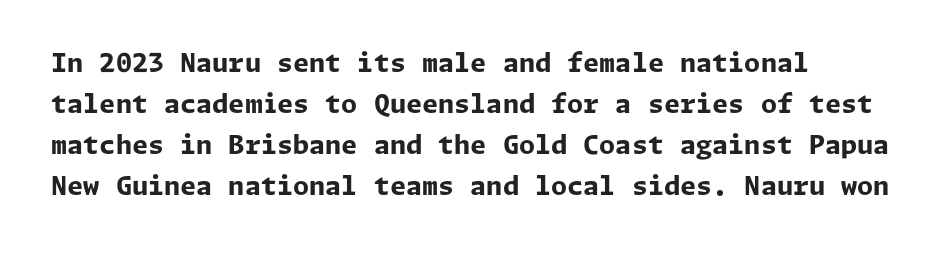
{"italic": "no", "bold": "yes", "underline": "no", "align": "left", "line_spacing": "normal", "line_spacing_ratio": 1.58, "letter_spacing": "normal", "letter_spacing_em": 0.0, "glyph_px": 26}
